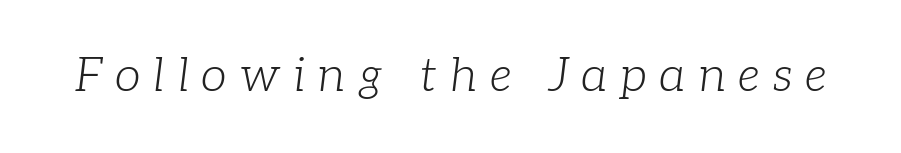
The image shows 47 px light serif type, italic (leaning right); set unusually wide letter spacing (+0.27 em), not underlined; low stroke contrast and a medium x-height.
